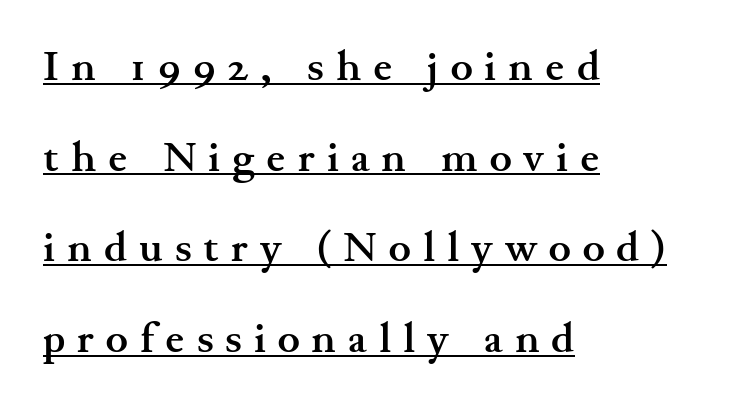
The image shows 42 px semibold, wide serif type, upright; set left-aligned, loose line spacing (2.16x), unusually wide letter spacing (+0.29 em), underlined; medium stroke contrast and a small x-height.
